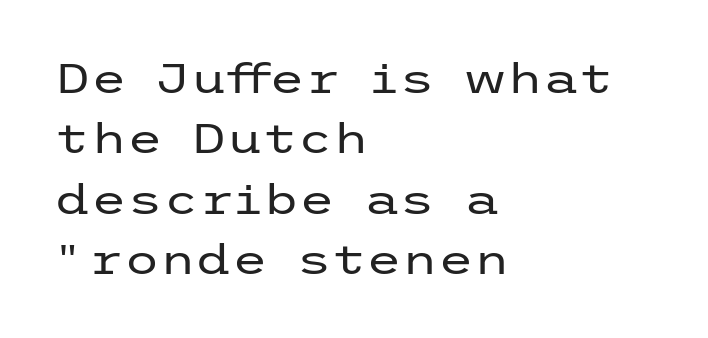
{"serif": "no", "italic": "no", "bold": "no", "weight": "regular", "width": "wide", "stroke_contrast": "low", "x_height": "medium", "underline": "no", "align": "left", "line_spacing": "normal", "line_spacing_ratio": 1.47, "letter_spacing": "normal", "letter_spacing_em": 0.0, "glyph_px": 41}
